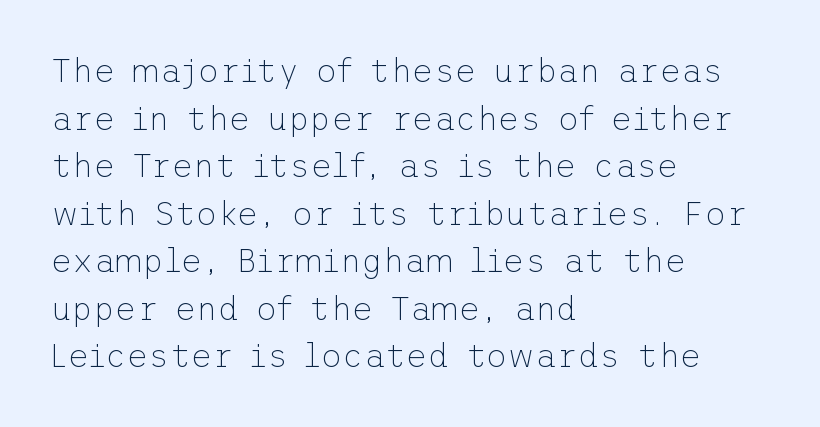
The image shows 33 px thin sans-serif type, upright; set left-aligned, normal line spacing (1.44x), normal letter spacing, not underlined; low stroke contrast and a medium x-height.
